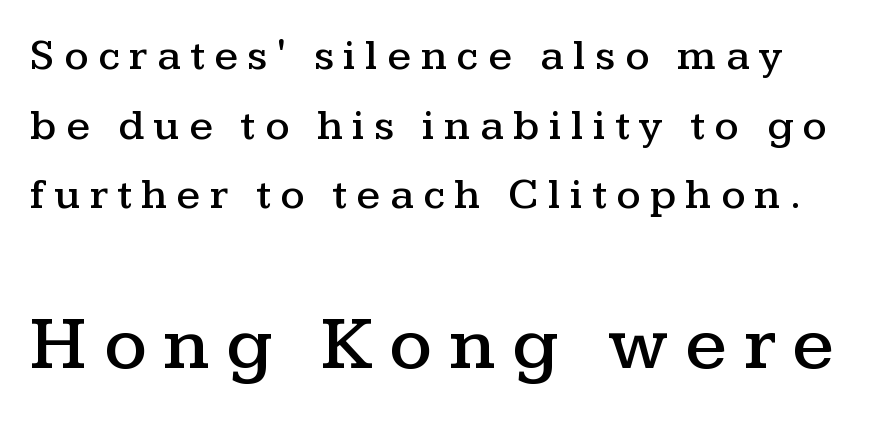
Q: Is the text italic (slanted)? A: No, it is upright.
Q: Is the typeface a serif or a sans-serif typeface? A: Serif.
Q: Is the text underlined? A: No.
Q: Is the spacing between letters normal or unusually wide? A: Unusually wide.
Q: Is the spacing between lines tight, normal or loose? A: Normal.
Q: Which block of text is set in a larger size, the first (top) or the second (bottom)? A: The second (bottom) one.
Q: Width (condensed, normal, or wide)? A: Wide.
Q: Stroke contrast? A: Medium.
Q: x-height? A: Medium.
Q: Monospaced? A: No.
